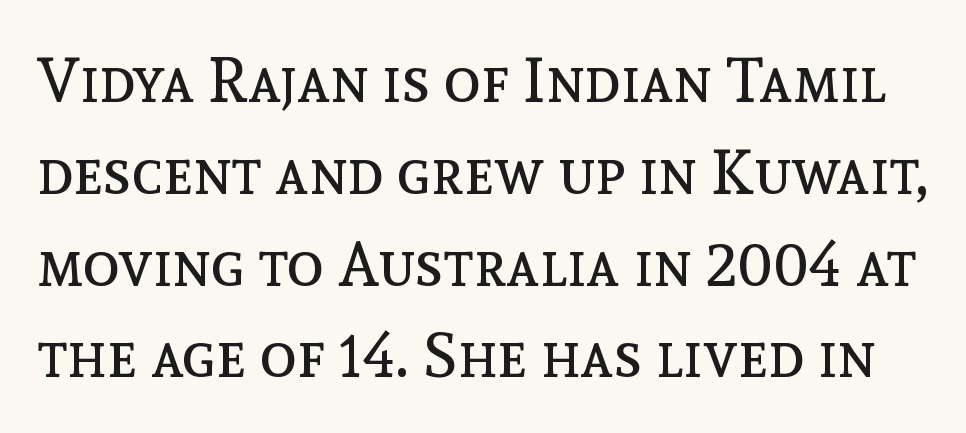
{"italic": "no", "bold": "no", "weight": "regular", "width": "normal", "x_height": "medium", "monospaced": "no", "underline": "no", "line_spacing": "normal", "line_spacing_ratio": 1.48, "letter_spacing": "normal", "letter_spacing_em": 0.0, "glyph_px": 62}
